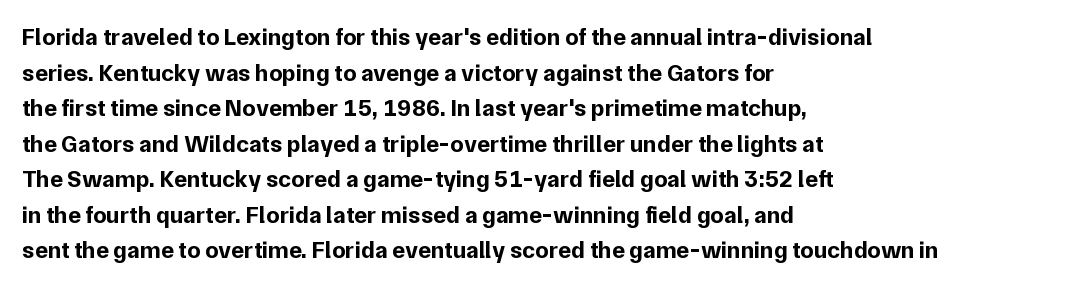
Its strokes are broad and dark, the hallmark of bold type. Short and long lines alike share a common starting point at left. Reading down the column, the eye jumps a familiar distance to each next line. Bare-footed words on every line.
